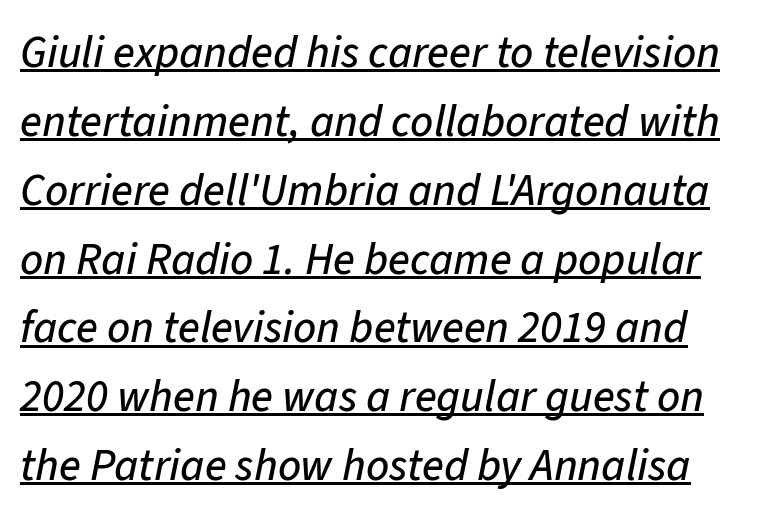
Students, note that the glyphs here touch the page at normal intervals. This sample keeps an unexceptional amount of space between lines. Character widths vary here, with narrow letters taking less room than wide ones. A typographer would call this underscored text. Is the type slanted? Yes — the strokes lean at a clear angle.
